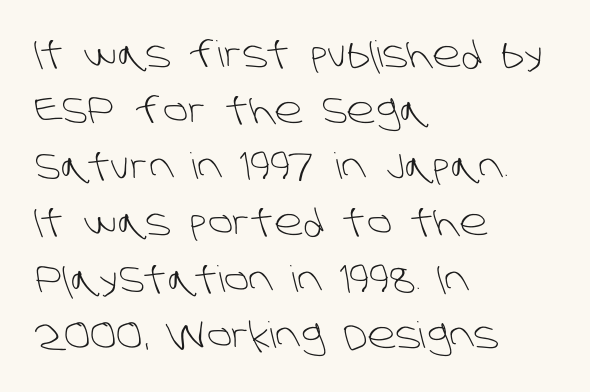
The text was rendered using a sans face with plain stroke endings. The rag falls on the right side of this text block. Underlining? Definitely not there. What's the leading like? Ordinary, nothing unusual. Students, note that the glyphs here touch the page at normal intervals.
